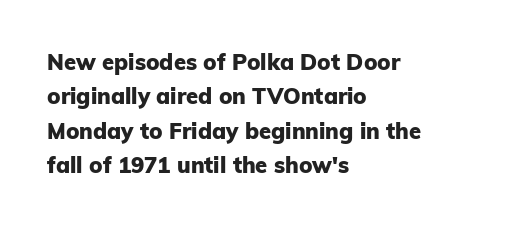
The image shows 22 px bold type, upright; set left-aligned, normal line spacing (1.56x), normal letter spacing, not underlined.
